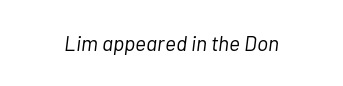
The image shows 21 px text type, italic (leaning right); set normal letter spacing, not underlined.
